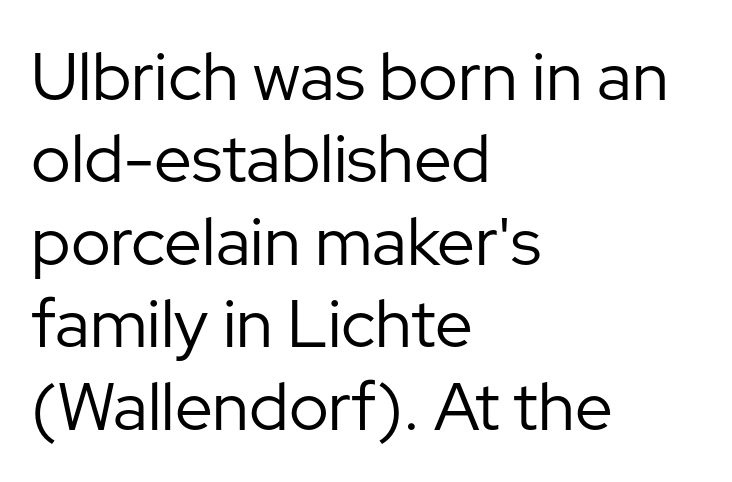
The image shows 67 px regular-weight sans-serif type, upright; set left-aligned, line spacing 1.23x, normal letter spacing, not underlined; low stroke contrast and a medium x-height.
